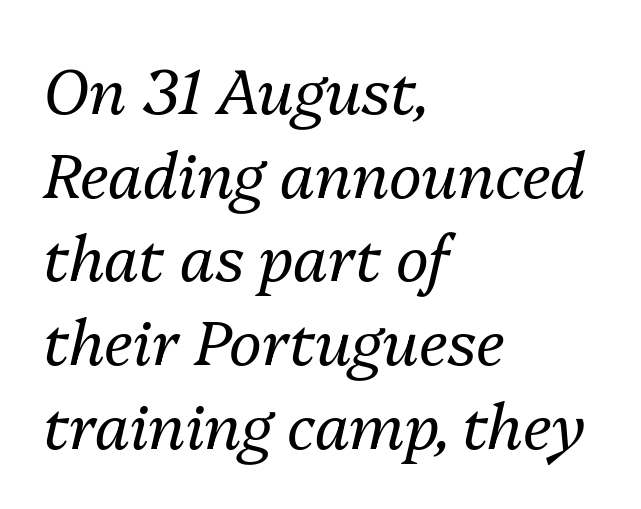
The image shows 62 px regular-weight type, italic (leaning right); set left-aligned, normal line spacing (1.35x), normal letter spacing, not underlined; medium stroke contrast and a medium x-height.
